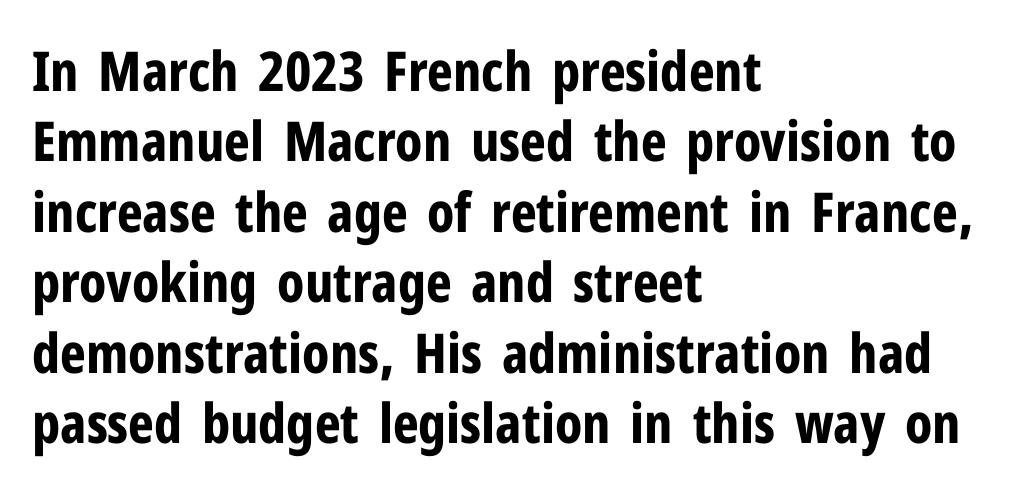
{"serif": "no", "italic": "no", "bold": "yes", "weight": "bold", "width": "condensed", "stroke_contrast": "low", "x_height": "medium", "monospaced": "no", "underline": "no", "align": "left", "line_spacing": "normal", "line_spacing_ratio": 1.28, "letter_spacing": "normal", "letter_spacing_em": 0.0, "glyph_px": 55}
